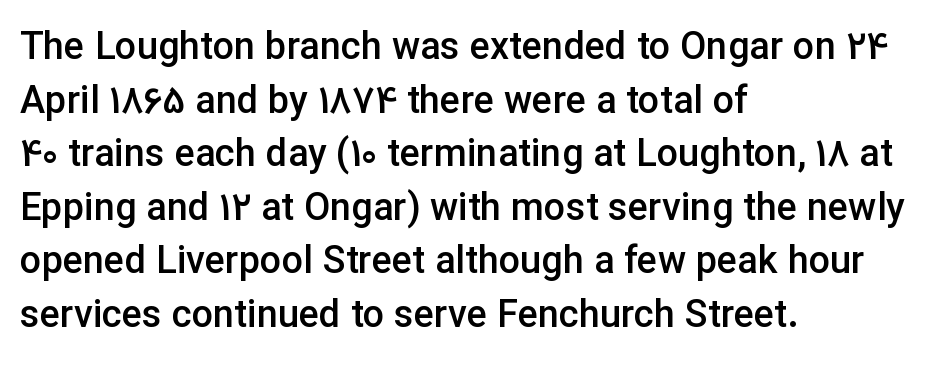
{"serif": "no", "italic": "no", "bold": "semi", "weight": "semibold", "width": "normal", "stroke_contrast": "low", "x_height": "medium", "monospaced": "no", "underline": "no", "align": "left", "line_spacing": "normal", "line_spacing_ratio": 1.41, "letter_spacing": "normal", "letter_spacing_em": 0.0, "glyph_px": 38}
